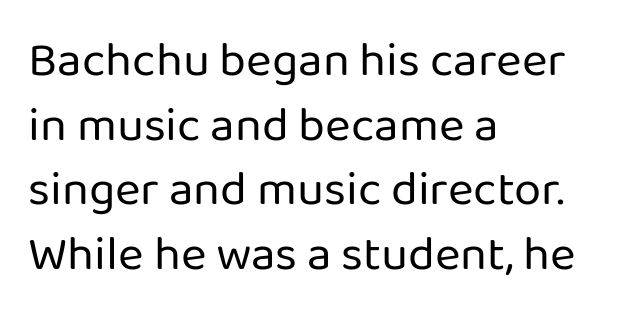
The image shows 49 px regular-weight sans-serif type, upright; set left-aligned, normal line spacing (1.32x), normal letter spacing, not underlined; low stroke contrast and a medium x-height.
